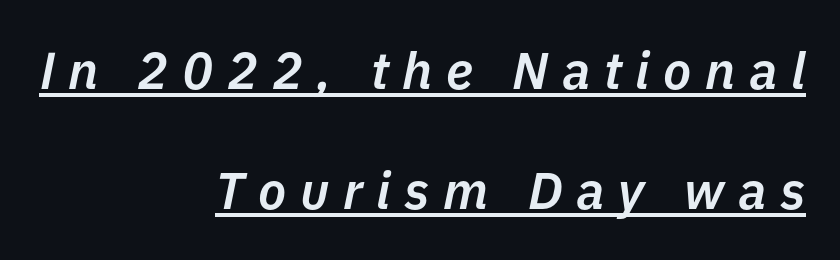
{"italic": "yes", "lean": "right", "slant_degrees": 11, "bold": "semi", "weight": "semibold", "width": "normal", "stroke_contrast": "low", "x_height": "medium", "monospaced": "no", "underline": "yes", "align": "right", "line_spacing": "loose", "line_spacing_ratio": 2.31, "letter_spacing": "wide", "letter_spacing_em": 0.26, "glyph_px": 52}
